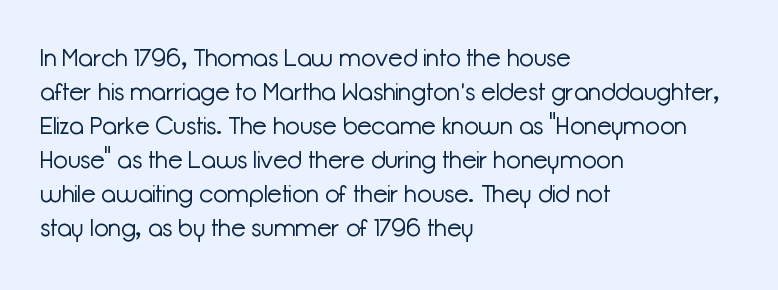
Q: Is the text bold? A: No.
Q: Is the text italic (slanted)? A: No, it is upright.
Q: Is the text underlined? A: No.
Q: How is the paragraph aligned? A: Left-aligned.
Q: Is the spacing between letters normal or unusually wide? A: Normal.
Q: Is the spacing between lines tight, normal or loose? A: Normal.
